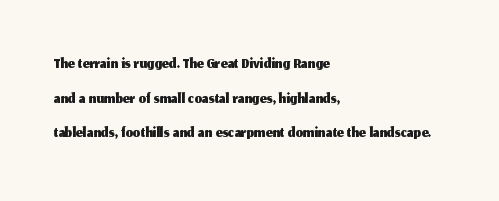
Q: Is the text italic (slanted)? A: No, it is upright.
Q: Is the text underlined? A: No.
Q: How is the paragraph aligned? A: Left-aligned.
Q: Is the spacing between letters normal or unusually wide? A: Normal.
Q: Is the spacing between lines tight, normal or loose? A: Normal.
